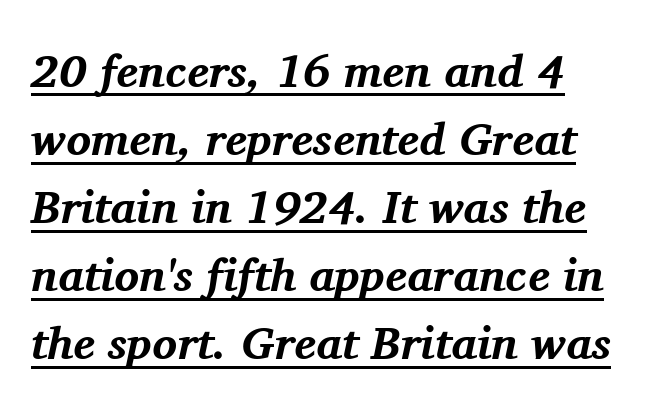
The image shows 46 px bold serif type, italic (leaning right); set left-aligned, normal line spacing (1.48x), normal letter spacing, underlined; medium stroke contrast and a medium x-height.
